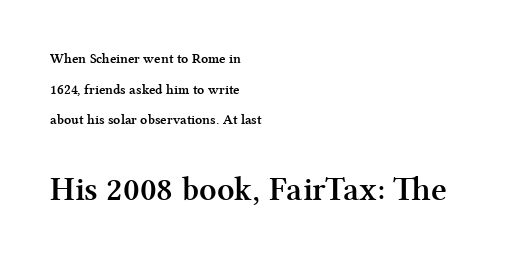
Q: Is the text bold? A: Yes.
Q: Is the text italic (slanted)? A: No, it is upright.
Q: Is the typeface a serif or a sans-serif typeface? A: Serif.
Q: Is the text underlined? A: No.
Q: How is the paragraph aligned? A: Left-aligned.
Q: Is the spacing between letters normal or unusually wide? A: Normal.
Q: Is the spacing between lines tight, normal or loose? A: Loose.
Q: Which block of text is set in a larger size, the first (top) or the second (bottom)? A: The second (bottom) one.
Q: Width (condensed, normal, or wide)? A: Normal.
Q: Stroke contrast? A: Medium.
Q: x-height? A: Medium.
Q: Monospaced? A: No.
